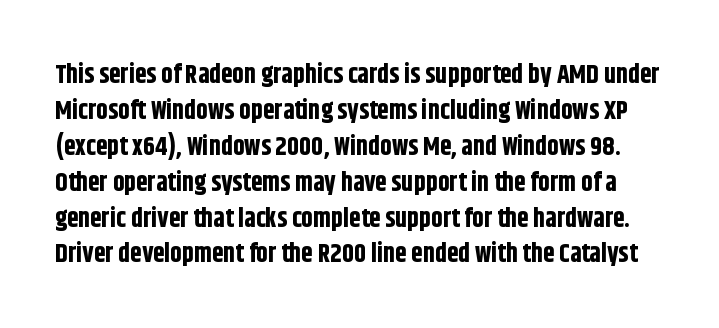
The space between consecutive lines is moderate. Its strokes are broad and dark, the hallmark of bold type. The line texture is even and compact thanks to regular tracking. This is roman type, the default non-slanted kind. The strip under each line holds only bare page.
